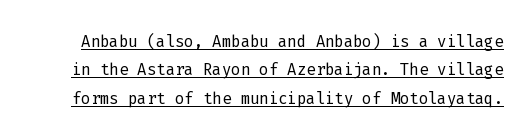
{"italic": "no", "bold": "no", "underline": "yes", "line_spacing": "normal", "line_spacing_ratio": 1.29, "letter_spacing": "normal", "letter_spacing_em": 0.0, "glyph_px": 22}
